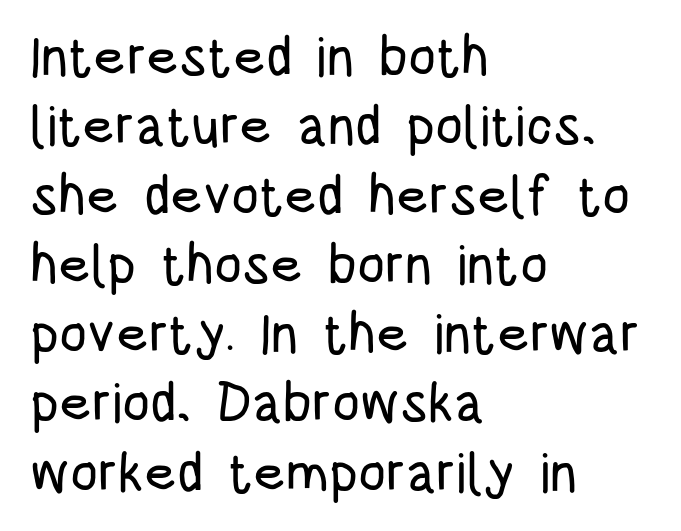
The image shows 55 px condensed sans-serif type, upright; set left-aligned, normal line spacing (1.26x), normal letter spacing, not underlined; low stroke contrast and a large x-height.
